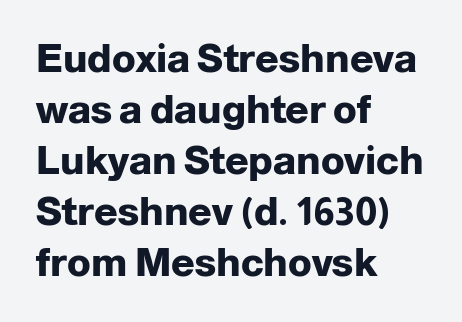
Q: Is the text bold? A: Yes.
Q: Is the text italic (slanted)? A: No, it is upright.
Q: Is the typeface a serif or a sans-serif typeface? A: Sans-serif.
Q: Is the text underlined? A: No.
Q: How is the paragraph aligned? A: Left-aligned.
Q: Is the spacing between letters normal or unusually wide? A: Normal.
Q: Is the spacing between lines tight, normal or loose? A: Normal.
Q: Width (condensed, normal, or wide)? A: Normal.
Q: Stroke contrast? A: Low.
Q: x-height? A: Medium.
Q: Monospaced? A: No.
